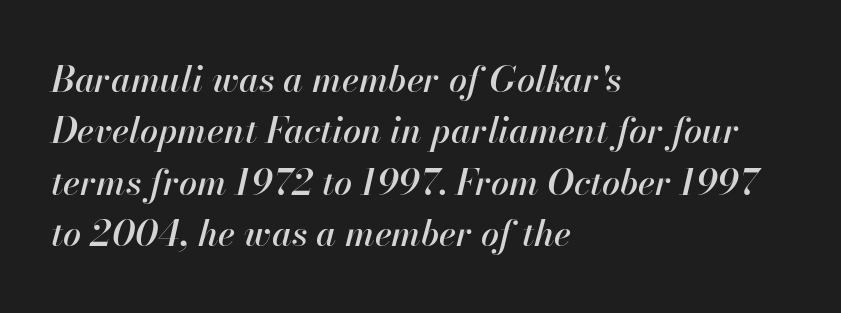
Q: Is the text italic (slanted)? A: Yes, it leans right by about 13 degrees.
Q: Is the text underlined? A: No.
Q: How is the paragraph aligned? A: Left-aligned.
Q: Is the spacing between letters normal or unusually wide? A: Normal.
Q: Is the spacing between lines tight, normal or loose? A: Normal.
Q: Width (condensed, normal, or wide)? A: Normal.
Q: Stroke contrast? A: High.
Q: x-height? A: Small.
Q: Monospaced? A: No.
